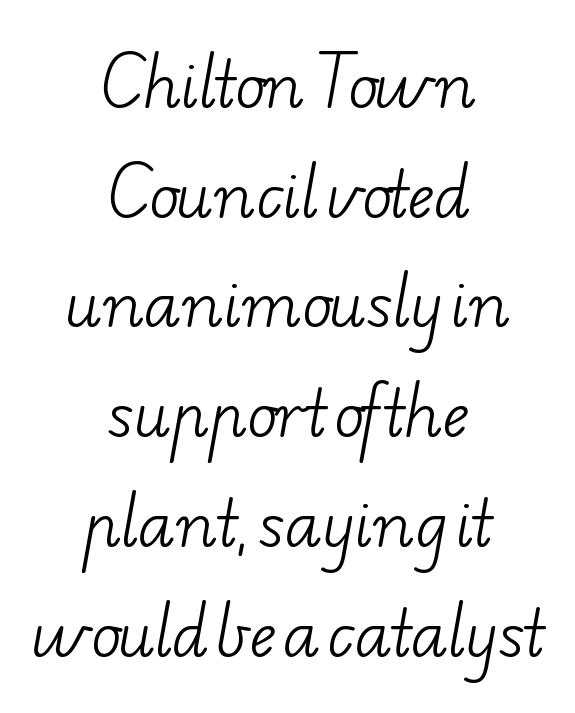
Caption: standard tracking, unaltered. A quiet, ordinary-to-light weight characterises the typeface. The paragraph shown floats in the horizontal middle. You could not count columns in this text — the font is proportionally spaced. The passage shown is not underscored anywhere.
